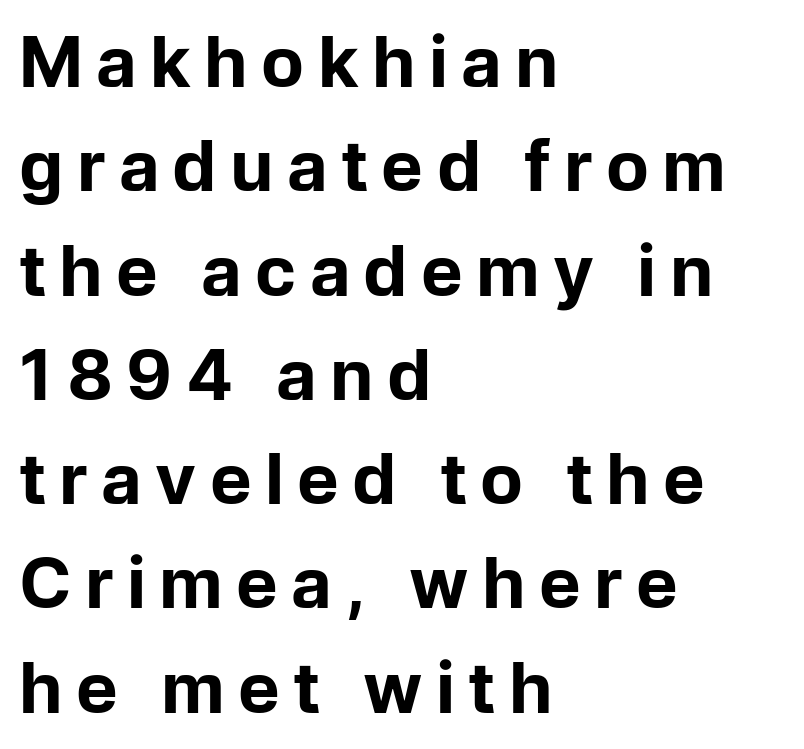
The image shows 70 px bold sans-serif type, upright; set left-aligned, normal line spacing (1.49x), not underlined; low stroke contrast and a medium x-height.
